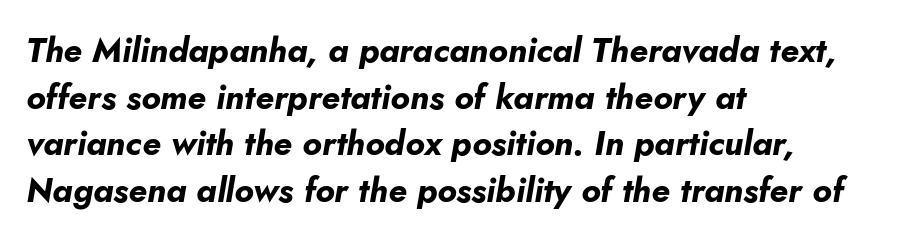
{"italic": "yes", "lean": "right", "slant_degrees": 10, "bold": "yes", "weight": "bold", "width": "normal", "stroke_contrast": "low", "x_height": "small", "monospaced": "no", "underline": "no", "align": "left", "line_spacing": "normal", "line_spacing_ratio": 1.37, "letter_spacing": "normal", "letter_spacing_em": 0.0, "glyph_px": 34}
